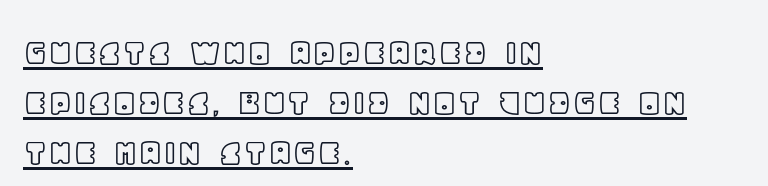
Q: Is the text italic (slanted)? A: No, it is upright.
Q: Is the text underlined? A: Yes.
Q: How is the paragraph aligned? A: Left-aligned.
Q: Is the spacing between letters normal or unusually wide? A: Normal.
Q: Is the spacing between lines tight, normal or loose? A: Normal.
Q: Width (condensed, normal, or wide)? A: Normal.
Q: x-height? A: Large.
Q: Monospaced? A: No.
